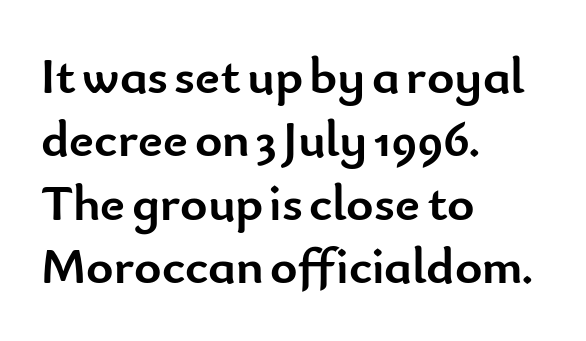
Q: Is the text bold? A: Yes.
Q: Is the text italic (slanted)? A: No, it is upright.
Q: Is the typeface a serif or a sans-serif typeface? A: Sans-serif.
Q: Is the text underlined? A: No.
Q: How is the paragraph aligned? A: Left-aligned.
Q: Is the spacing between letters normal or unusually wide? A: Normal.
Q: Width (condensed, normal, or wide)? A: Normal.
Q: Stroke contrast? A: Low.
Q: x-height? A: Small.
Q: Monospaced? A: No.
